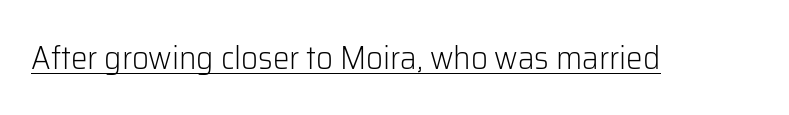
Unlike italic type, these characters show no tilt at all. Do the characters align in a grid? No, the font is proportional. Ink coverage per letter is moderate at most. Nothing sits at the stroke ends, so this counts as sans-serif. Quick note: underline on. These lines keep a tight, regular rhythm from letter to letter.
